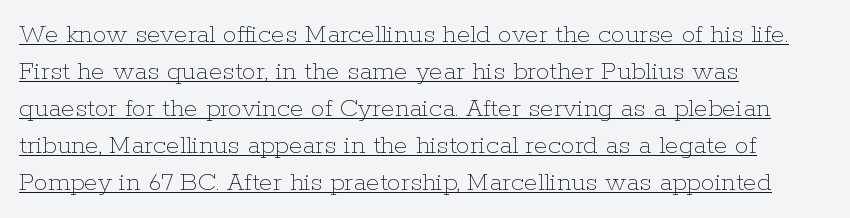
{"italic": "no", "bold": "no", "weight": "thin", "width": "normal", "stroke_contrast": "low", "x_height": "medium", "monospaced": "no", "underline": "yes", "align": "left", "line_spacing": "normal", "line_spacing_ratio": 1.32, "letter_spacing": "normal", "letter_spacing_em": 0.0, "glyph_px": 28}
